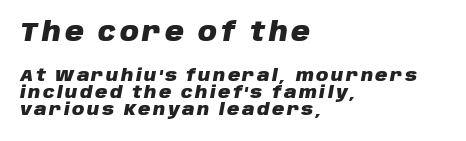
The image shows 26 px bold type, italic (leaning right); set left-aligned, tight line spacing (1.01x), not underlined; the first (top) block is 1.53x larger.
